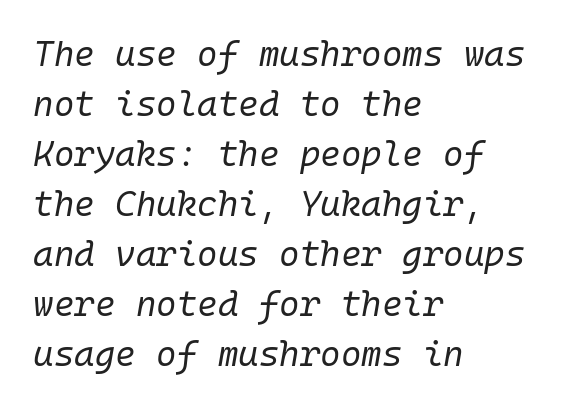
Q: Is the text bold? A: No.
Q: Is the text italic (slanted)? A: Yes, it leans right by about 10 degrees.
Q: Is the text underlined? A: No.
Q: How is the paragraph aligned? A: Left-aligned.
Q: Is the spacing between letters normal or unusually wide? A: Normal.
Q: Is the spacing between lines tight, normal or loose? A: Normal.
Q: Width (condensed, normal, or wide)? A: Normal.
Q: Stroke contrast? A: Low.
Q: x-height? A: Medium.
Q: Monospaced? A: Yes.
